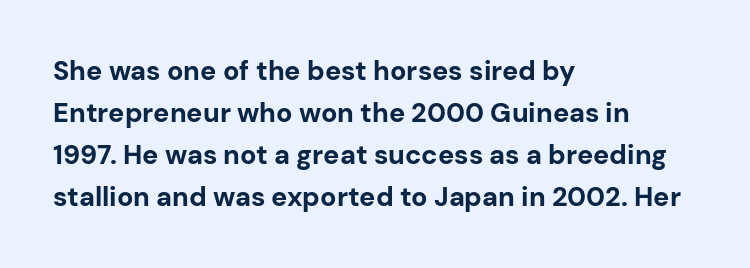
{"italic": "no", "bold": "yes", "underline": "no", "align": "left", "line_spacing": "normal", "line_spacing_ratio": 1.55, "letter_spacing": "normal", "letter_spacing_em": 0.0, "glyph_px": 27}
